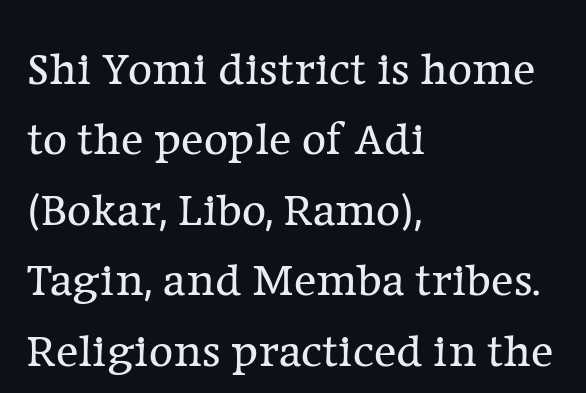
Q: Is the text bold? A: No.
Q: Is the text italic (slanted)? A: No, it is upright.
Q: Is the typeface a serif or a sans-serif typeface? A: Serif.
Q: Is the text underlined? A: No.
Q: How is the paragraph aligned? A: Left-aligned.
Q: Is the spacing between letters normal or unusually wide? A: Normal.
Q: Is the spacing between lines tight, normal or loose? A: Normal.
Q: Width (condensed, normal, or wide)? A: Normal.
Q: Stroke contrast? A: Low.
Q: x-height? A: Medium.
Q: Monospaced? A: No.
